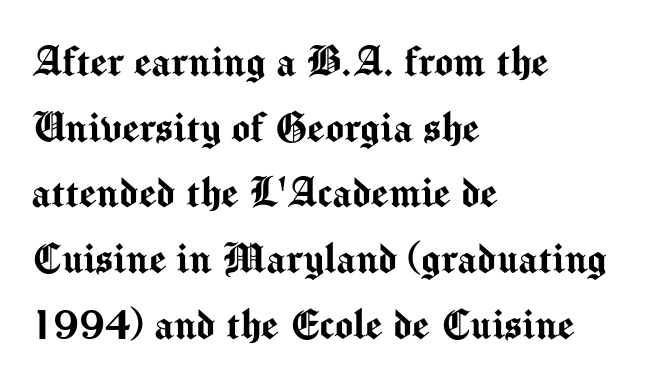
The compositor pushed each line to the left boundary. The passage shown stacks its lines at a standard gap. Each row of text sits above clean, open space. What stands out about the letter spacing? Nothing — it is the standard amount. You could not count columns in this text — the font is proportionally spaced.
